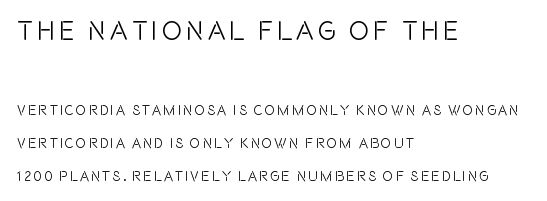
The image shows 27 px text type, upright; set left-aligned, loose line spacing (2.37x), not underlined; the first (top) block is 1.93x larger.
